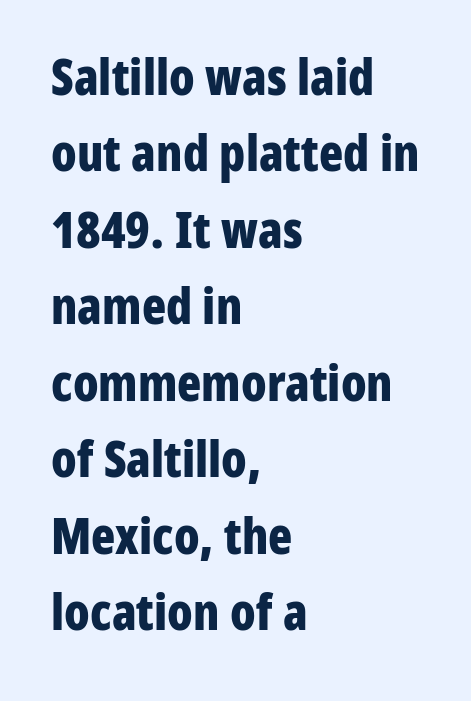
Thick stems and heavy bowls — unmistakably bold. Examine the stroke ends and you'll find no serifs. The face used here is proportionally spaced, like ordinary book or web type. The font's upright variant was chosen for this text. The line-height multiplier appears to be the usual default.
